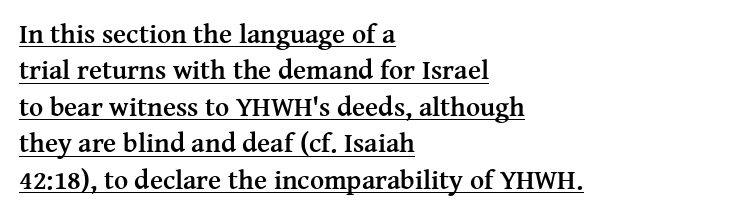
The rendering keeps characters at their native spacing. The letters stand straight up with perfectly vertical stems. Decoration check: the copy is underlined. The vertical gap from one line to the next is medium.
